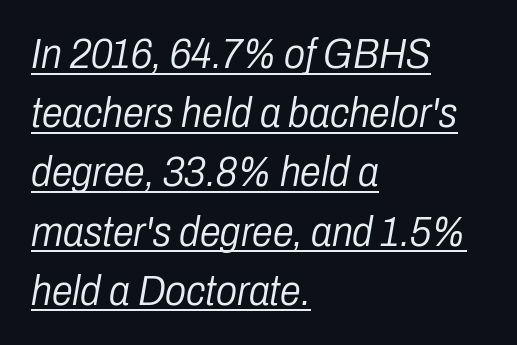
Q: Is the text bold? A: No.
Q: Is the text italic (slanted)? A: Yes, it leans right by about 10 degrees.
Q: Is the text underlined? A: Yes.
Q: How is the paragraph aligned? A: Left-aligned.
Q: Is the spacing between letters normal or unusually wide? A: Normal.
Q: Is the spacing between lines tight, normal or loose? A: Normal.
Q: Width (condensed, normal, or wide)? A: Condensed.
Q: Stroke contrast? A: Low.
Q: x-height? A: Medium.
Q: Monospaced? A: No.
